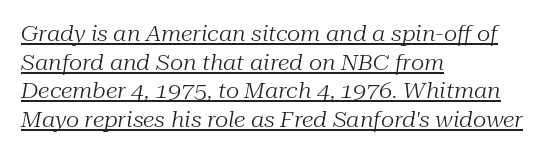
{"italic": "yes", "lean": "right", "slant_degrees": 10, "bold": "no", "underline": "yes", "align": "left", "line_spacing": "normal", "line_spacing_ratio": 1.36, "letter_spacing": "normal", "letter_spacing_em": 0.0, "glyph_px": 21}
